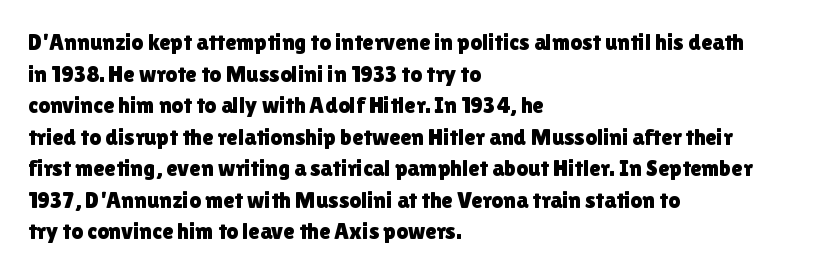
The letterforms sit shoulder to shoulder at normal distance. The paragraph has a hard left edge and a soft right edge. A clean baseline with only descenders dipping below it. No italicization has been applied; the sample stays upright.
